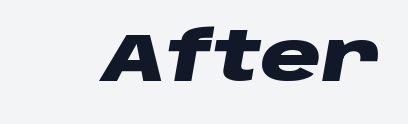
Q: Is the text bold? A: Yes.
Q: Is the text italic (slanted)? A: Yes, it leans right by about 10 degrees.
Q: Is the text underlined? A: No.
Q: Is the spacing between letters normal or unusually wide? A: Normal.
Q: Width (condensed, normal, or wide)? A: Wide.
Q: Stroke contrast? A: Low.
Q: x-height? A: Large.
Q: Monospaced? A: No.
